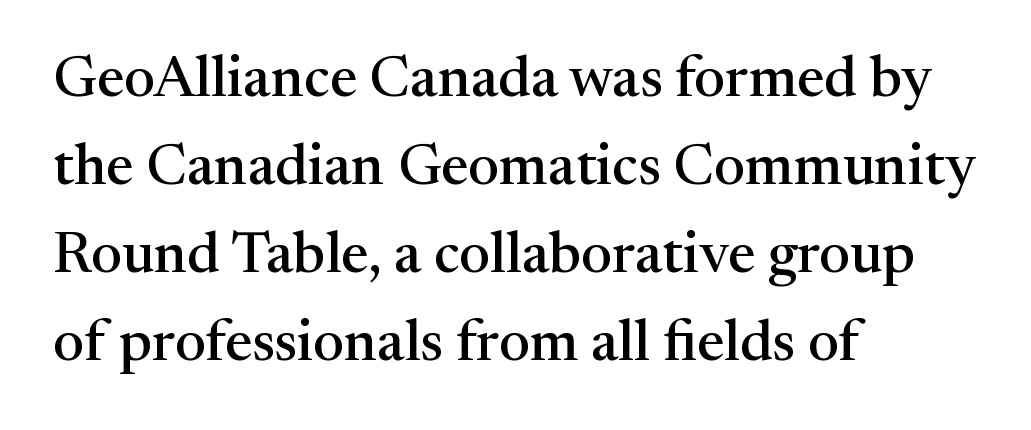
{"serif": "yes", "italic": "no", "width": "normal", "stroke_contrast": "medium", "x_height": "medium", "monospaced": "no", "underline": "no", "align": "left", "line_spacing": "normal", "line_spacing_ratio": 1.52, "letter_spacing": "normal", "letter_spacing_em": 0.0, "glyph_px": 58}
